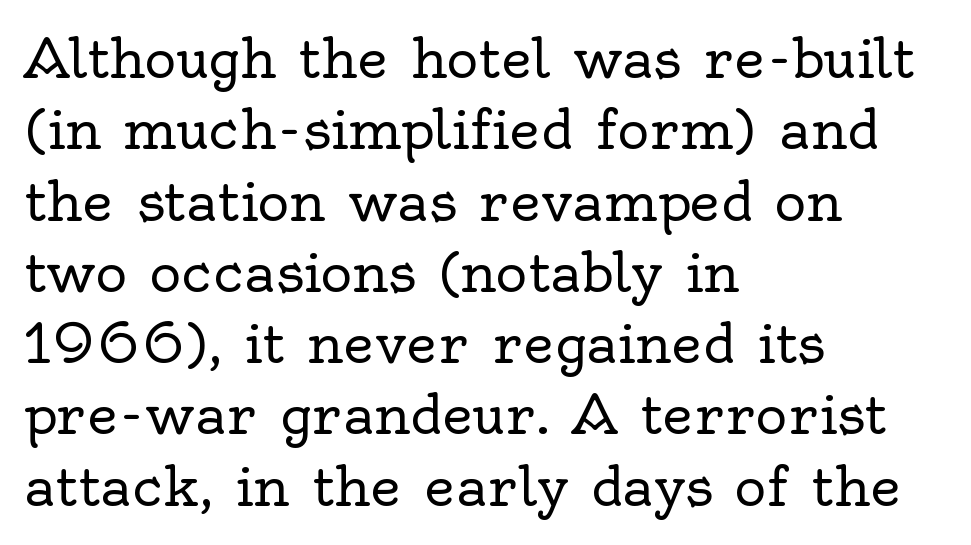
The string is rendered with underlining switched off. Nothing heavy about these letters — not bold at all. One-word summary of the alignment: left. Think of a printed novel: that variable character pitch is what you see here.
